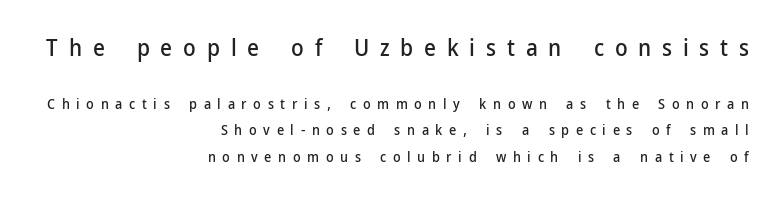
Q: Is the text italic (slanted)? A: No, it is upright.
Q: Is the text underlined? A: No.
Q: How is the paragraph aligned? A: Right-aligned.
Q: Is the spacing between letters normal or unusually wide? A: Unusually wide.
Q: Which block of text is set in a larger size, the first (top) or the second (bottom)? A: The first (top) one.
